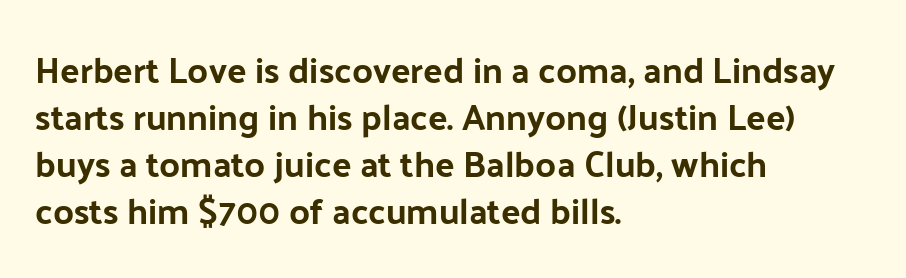
Q: Is the text italic (slanted)? A: No, it is upright.
Q: Is the typeface a serif or a sans-serif typeface? A: Sans-serif.
Q: Is the text underlined? A: No.
Q: How is the paragraph aligned? A: Left-aligned.
Q: Is the spacing between letters normal or unusually wide? A: Normal.
Q: Is the spacing between lines tight, normal or loose? A: Normal.
Q: Width (condensed, normal, or wide)? A: Normal.
Q: Stroke contrast? A: Low.
Q: x-height? A: Medium.
Q: Monospaced? A: No.
